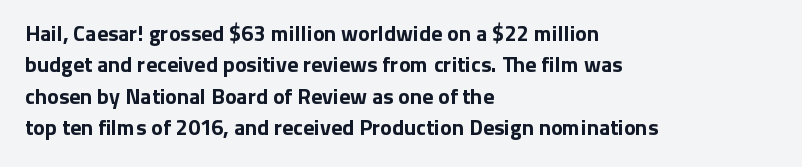
The vertical gap from one line to the next is medium. Bold? Absolutely — the strokes are thick and heavy. Plain, unruled lines of type. The ragged edge is on the right, which tells us the setting is flush left.
